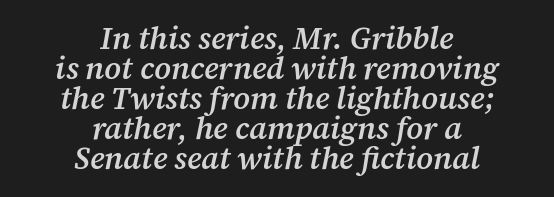
{"serif": "yes", "italic": "yes", "lean": "right", "slant_degrees": 12, "bold": "semi", "weight": "semibold", "width": "normal", "stroke_contrast": "medium", "x_height": "medium", "monospaced": "no", "underline": "no", "align": "center", "line_spacing": "tight", "line_spacing_ratio": 0.97, "letter_spacing": "normal", "letter_spacing_em": 0.0, "glyph_px": 31}
